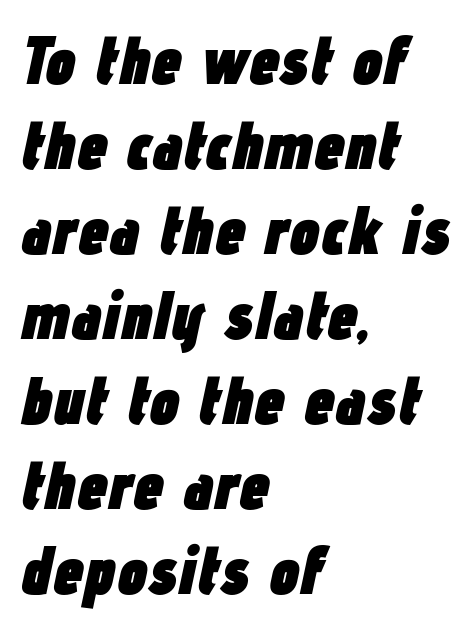
Where is the straight margin? On the left. You can tell it's italic because the verticals aren't actually vertical. Does the weight exceed regular? Yes, all the way to bold. Proportional: the letters do not fall into vertical columns. Each new line begins a customary step beneath the previous one. Letters rest on an invisible, unmarked baseline.
